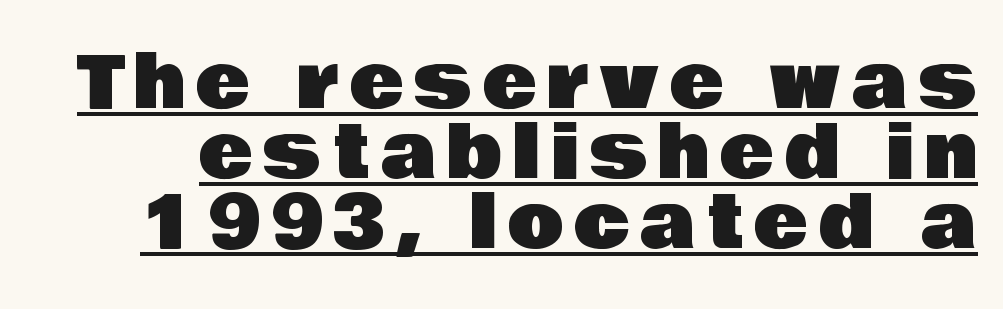
Vertical spacing — tight. Each letter keeps its own natural width here, so spacing adapts to shape. What kind of face is this? One without serifs — a sans. Compared with undecorated copy, this sample adds a rule below the words.
